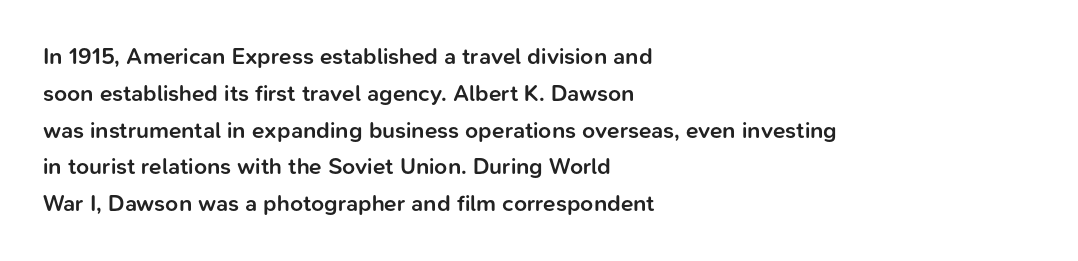
Q: Is the text bold? A: Semi-bold.
Q: Is the text italic (slanted)? A: No, it is upright.
Q: Is the text underlined? A: No.
Q: How is the paragraph aligned? A: Left-aligned.
Q: Is the spacing between letters normal or unusually wide? A: Normal.
Q: Is the spacing between lines tight, normal or loose? A: Normal.
